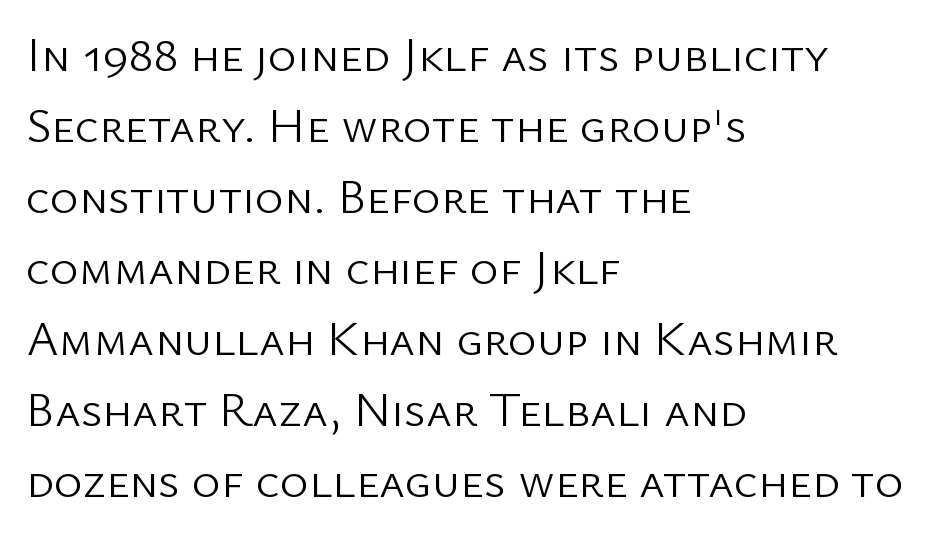
{"serif": "no", "italic": "no", "bold": "no", "weight": "light", "width": "normal", "stroke_contrast": "low", "x_height": "medium", "monospaced": "no", "underline": "no", "align": "left", "line_spacing": "normal", "line_spacing_ratio": 1.45, "letter_spacing": "normal", "letter_spacing_em": 0.0, "glyph_px": 49}
